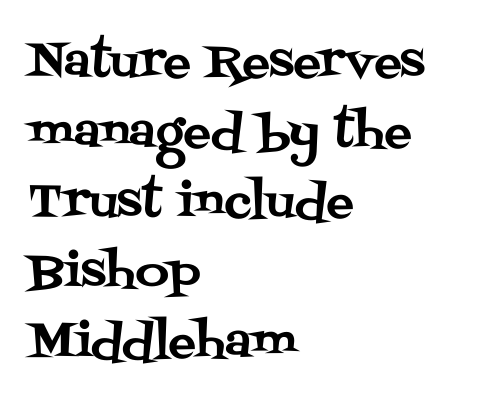
The image shows 46 px serif type, upright; set left-aligned, normal line spacing (1.52x), normal letter spacing, not underlined; medium stroke contrast and a large x-height.
